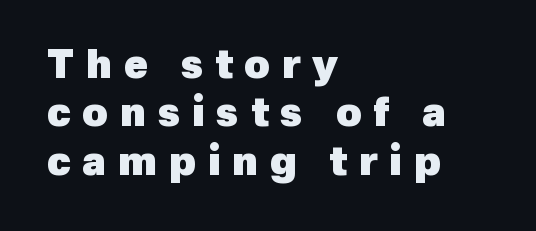
Thick stems and heavy bowls — unmistakably bold. The tracking jumps out immediately: characters are airy and widely separated. Classification — sans serif. A clean baseline with only descenders dipping below it.
